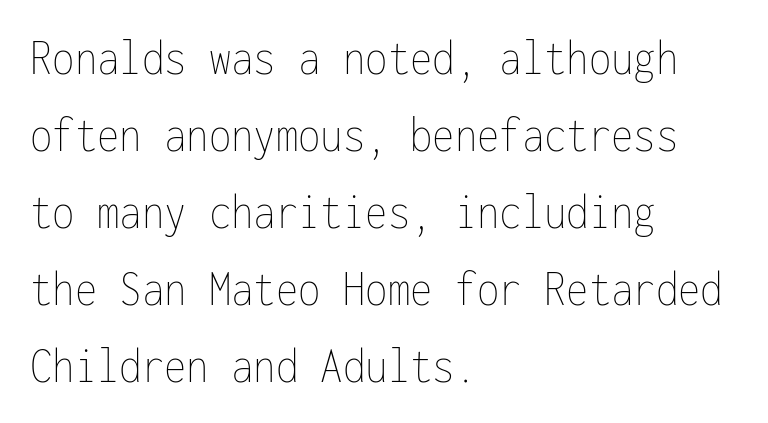
Q: Is the text bold? A: No.
Q: Is the text italic (slanted)? A: No, it is upright.
Q: Is the text underlined? A: No.
Q: How is the paragraph aligned? A: Left-aligned.
Q: Is the spacing between letters normal or unusually wide? A: Normal.
Q: Is the spacing between lines tight, normal or loose? A: Normal.
Q: Width (condensed, normal, or wide)? A: Condensed.
Q: Stroke contrast? A: Low.
Q: x-height? A: Medium.
Q: Monospaced? A: Yes.
